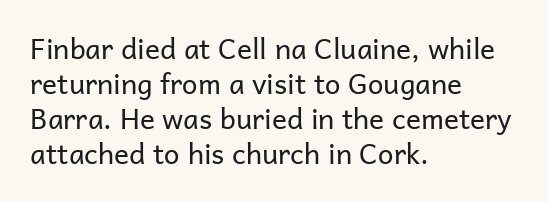
{"serif": "no", "italic": "no", "bold": "no", "weight": "regular", "width": "normal", "stroke_contrast": "low", "x_height": "medium", "monospaced": "no", "underline": "no", "align": "left", "line_spacing": "normal", "line_spacing_ratio": 1.25, "letter_spacing": "normal", "letter_spacing_em": 0.0, "glyph_px": 28}
